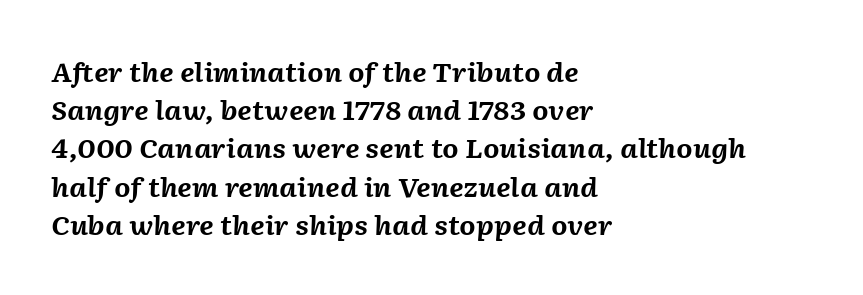
{"italic": "yes", "lean": "right", "slant_degrees": 2, "bold": "yes", "underline": "no", "align": "left", "line_spacing": "normal", "line_spacing_ratio": 1.47, "letter_spacing": "normal", "letter_spacing_em": 0.0, "glyph_px": 26}
